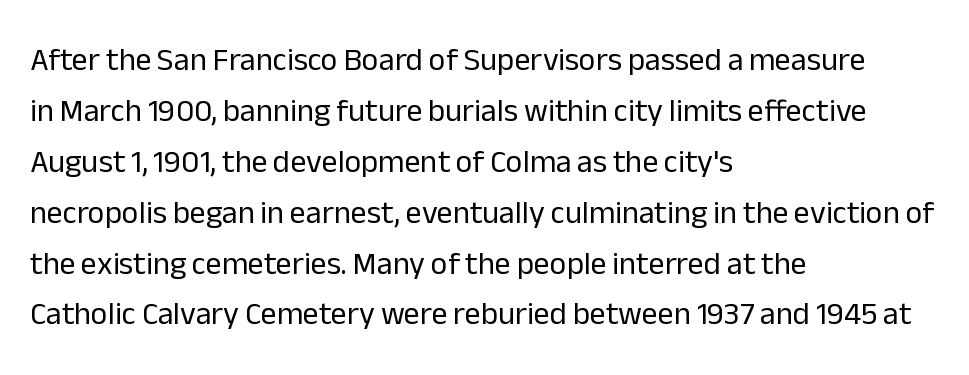
{"serif": "no", "italic": "no", "bold": "no", "weight": "regular", "width": "normal", "stroke_contrast": "low", "x_height": "medium", "monospaced": "no", "underline": "no", "align": "left", "line_spacing": "normal", "line_spacing_ratio": 1.59, "letter_spacing": "normal", "letter_spacing_em": 0.0, "glyph_px": 32}
